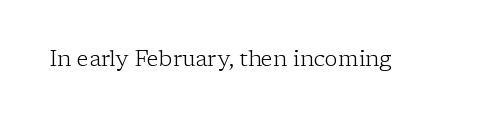
{"italic": "no", "bold": "no", "underline": "no", "letter_spacing": "normal", "letter_spacing_em": 0.0, "glyph_px": 22}
